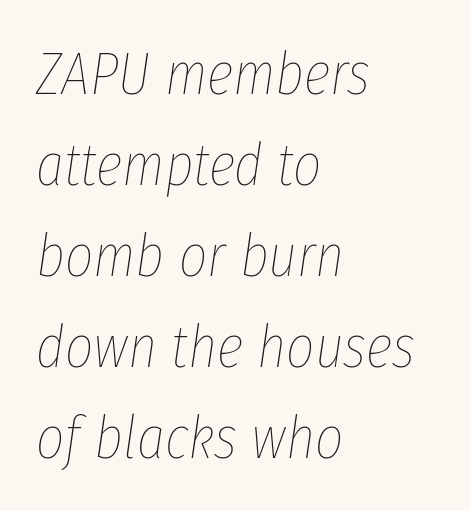
Q: Is the text bold? A: No.
Q: Is the text italic (slanted)? A: Yes, it leans right by about 8 degrees.
Q: Is the text underlined? A: No.
Q: How is the paragraph aligned? A: Left-aligned.
Q: Is the spacing between letters normal or unusually wide? A: Normal.
Q: Is the spacing between lines tight, normal or loose? A: Normal.
Q: Width (condensed, normal, or wide)? A: Condensed.
Q: Stroke contrast? A: Low.
Q: x-height? A: Medium.
Q: Monospaced? A: No.
